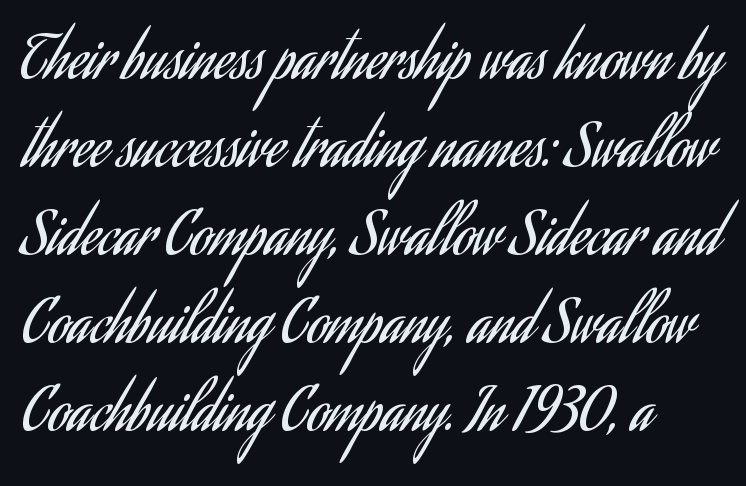
{"serif": "no", "bold": "no", "weight": "regular", "width": "condensed", "stroke_contrast": "low", "x_height": "small", "monospaced": "no", "underline": "no", "align": "left", "line_spacing": "normal", "line_spacing_ratio": 1.49, "letter_spacing": "normal", "letter_spacing_em": 0.0, "glyph_px": 59}
